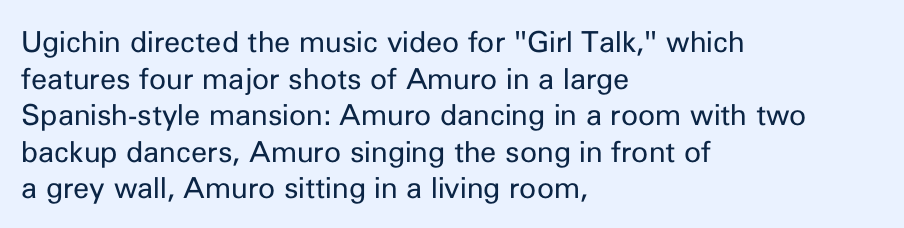
The letters advance in unequal steps, a hallmark of proportional type. The string is rendered with underlining switched off. The axis of the letterforms is exactly vertical. Honestly, the letter spacing is just normal — you wouldn't notice it. No chunkiness to these letters — they're not bold. The rendering uses a moderate line-height, typical for paragraphs.
